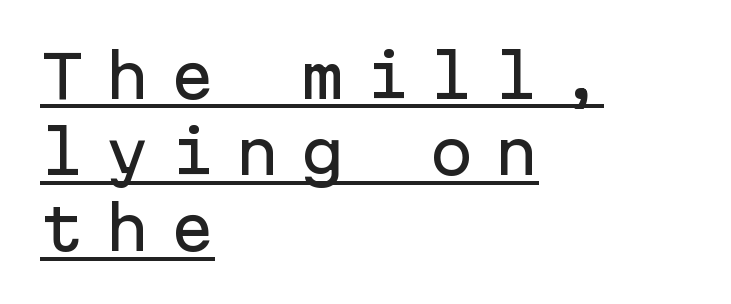
{"serif": "no", "italic": "no", "width": "normal", "stroke_contrast": "low", "x_height": "medium", "monospaced": "yes", "underline": "yes", "align": "left", "line_spacing": "normal", "line_spacing_ratio": 1.29, "letter_spacing": "wide", "letter_spacing_em": 0.35, "glyph_px": 59}
